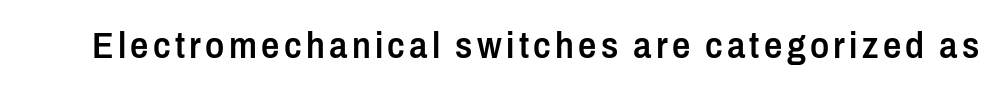
The image shows 36 px semibold, condensed sans-serif type, upright; set not underlined; low stroke contrast and a medium x-height.
